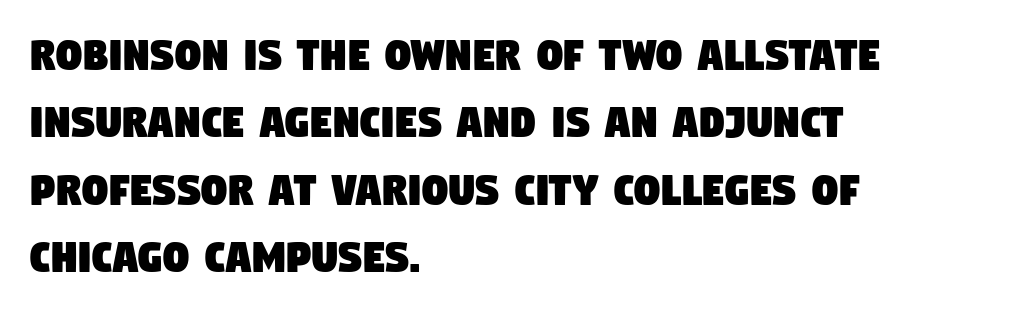
Q: Is the typeface a serif or a sans-serif typeface? A: Sans-serif.
Q: Is the text underlined? A: No.
Q: How is the paragraph aligned? A: Left-aligned.
Q: Is the spacing between letters normal or unusually wide? A: Normal.
Q: Is the spacing between lines tight, normal or loose? A: Normal.
Q: Width (condensed, normal, or wide)? A: Condensed.
Q: Stroke contrast? A: Low.
Q: x-height? A: Large.
Q: Monospaced? A: No.
